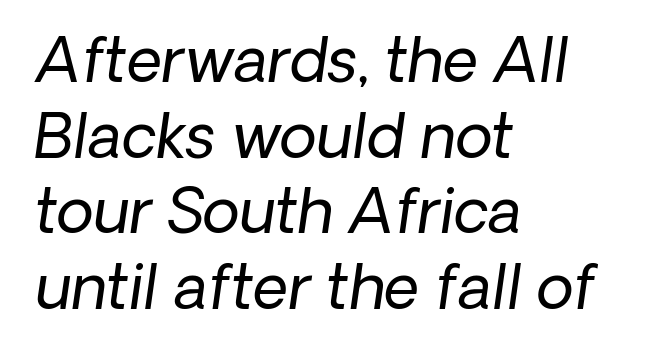
{"italic": "yes", "lean": "right", "slant_degrees": 8, "bold": "no", "weight": "regular", "width": "normal", "stroke_contrast": "low", "x_height": "medium", "monospaced": "no", "underline": "no", "align": "left", "line_spacing_ratio": 1.24, "letter_spacing": "normal", "letter_spacing_em": 0.0, "glyph_px": 61}
